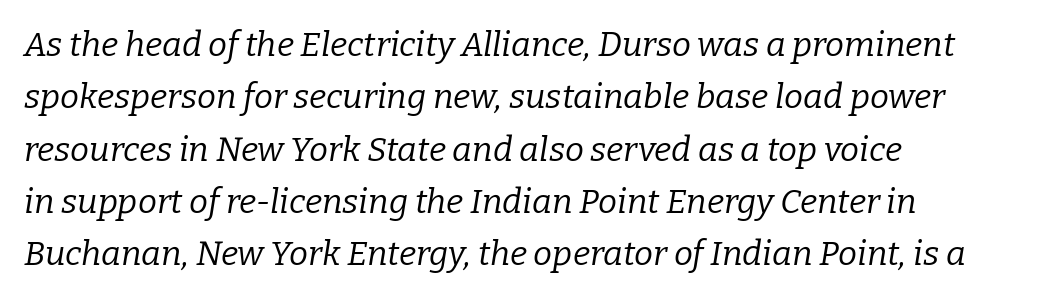
{"serif": "yes", "italic": "yes", "lean": "right", "slant_degrees": 9, "bold": "no", "weight": "regular", "width": "normal", "stroke_contrast": "low", "x_height": "medium", "monospaced": "no", "underline": "no", "align": "left", "line_spacing": "normal", "line_spacing_ratio": 1.54, "letter_spacing": "normal", "letter_spacing_em": 0.0, "glyph_px": 34}
